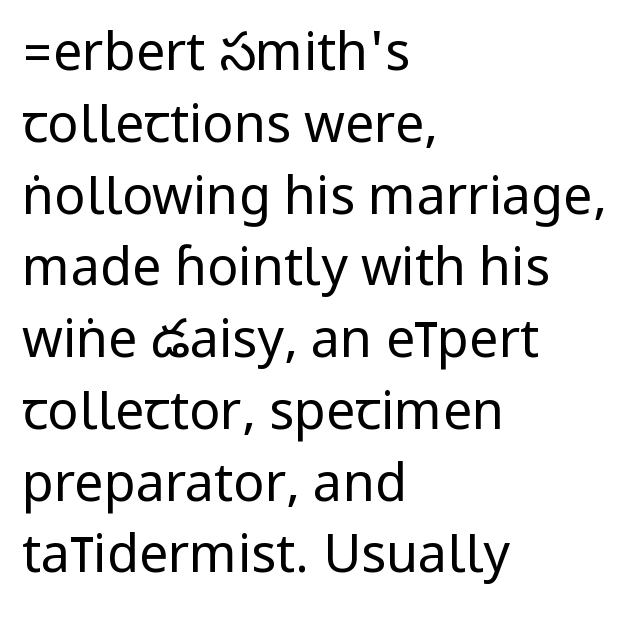
Counters stay open thanks to moderate or lighter strokes. Just letters on the line, the space beneath them empty. Is there any slant? The stems are plumb. The line-height multiplier appears to be the usual default. In CSS terms this would be text-align: left.
